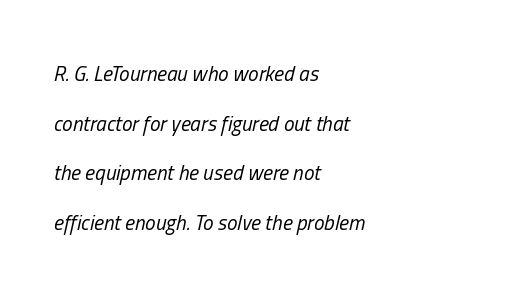
{"italic": "yes", "lean": "right", "slant_degrees": 13, "bold": "no", "underline": "no", "align": "left", "line_spacing": "loose", "line_spacing_ratio": 2.36, "letter_spacing": "normal", "letter_spacing_em": 0.0, "glyph_px": 21}
